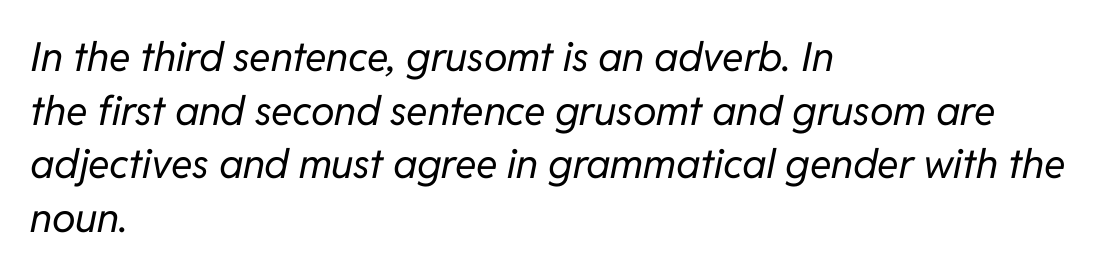
{"italic": "yes", "lean": "right", "slant_degrees": 11, "bold": "no", "weight": "regular", "width": "normal", "stroke_contrast": "low", "x_height": "medium", "monospaced": "no", "underline": "no", "align": "left", "line_spacing": "normal", "line_spacing_ratio": 1.34, "letter_spacing": "normal", "letter_spacing_em": 0.0, "glyph_px": 40}
